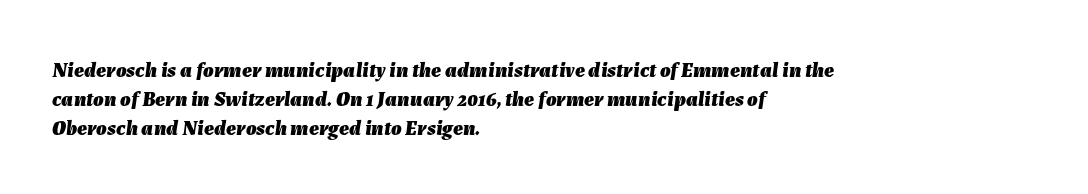
The image shows 21 px bold type, italic (leaning right); set left-aligned, normal line spacing (1.38x), normal letter spacing, not underlined.
